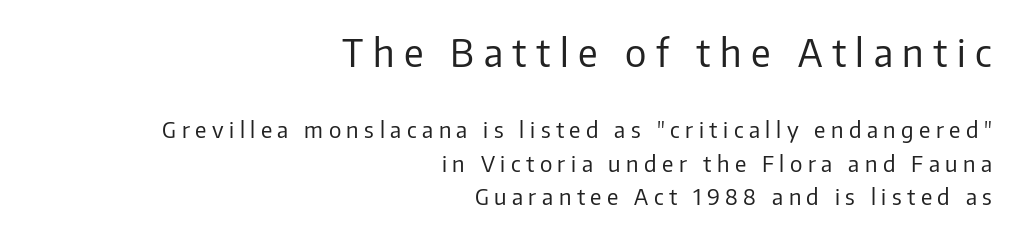
The image shows 38 px regular-weight sans-serif type, upright; set right-aligned, normal line spacing (1.52x), unusually wide letter spacing (+0.25 em), not underlined; the first (top) block is 1.73x larger; low stroke contrast and a medium x-height.
